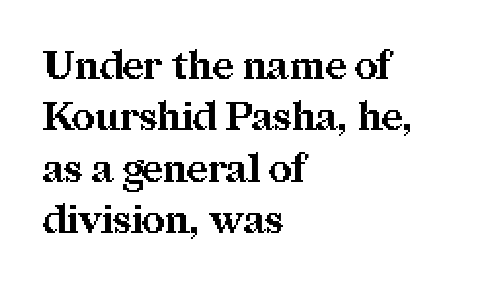
The image shows 39 px bold serif type, upright; set left-aligned, normal line spacing (1.32x), normal letter spacing, not underlined; medium stroke contrast and a medium x-height.
